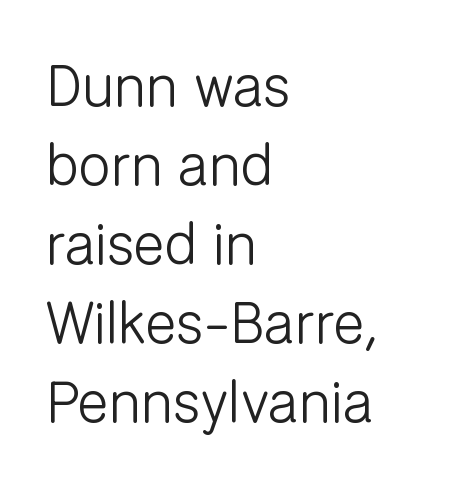
{"serif": "no", "italic": "no", "bold": "no", "weight": "light", "width": "normal", "stroke_contrast": "low", "x_height": "medium", "monospaced": "no", "underline": "no", "align": "left", "line_spacing": "normal", "line_spacing_ratio": 1.36, "letter_spacing": "normal", "letter_spacing_em": 0.0, "glyph_px": 58}
